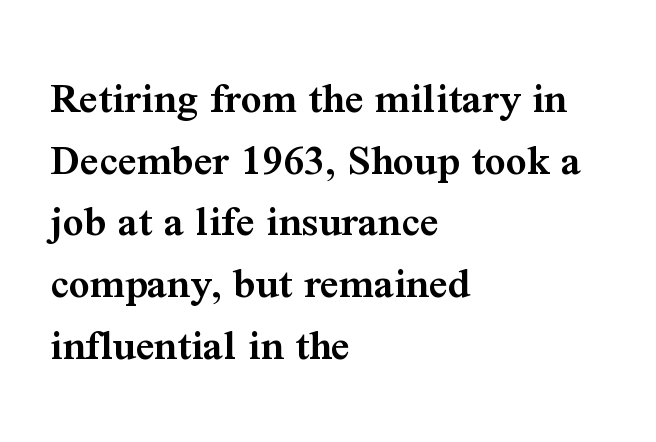
Q: Is the text bold? A: Semi-bold.
Q: Is the text italic (slanted)? A: No, it is upright.
Q: Is the typeface a serif or a sans-serif typeface? A: Serif.
Q: Is the text underlined? A: No.
Q: How is the paragraph aligned? A: Left-aligned.
Q: Is the spacing between letters normal or unusually wide? A: Normal.
Q: Is the spacing between lines tight, normal or loose? A: Normal.
Q: Width (condensed, normal, or wide)? A: Normal.
Q: Stroke contrast? A: Medium.
Q: x-height? A: Medium.
Q: Monospaced? A: No.
